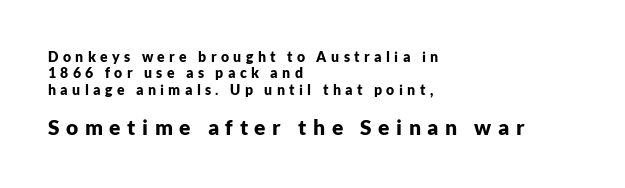
Tall strokes in this sample are plumb rather than angled. Stroke thickness is high; the sample reads as a true bold. The letterforms stand isolated, each surrounded by extra space. Beneath every word, the page is bare. Does the bottom block carry the larger type? Yes, it does. Left-aligned paragraph, ragged on the right.
